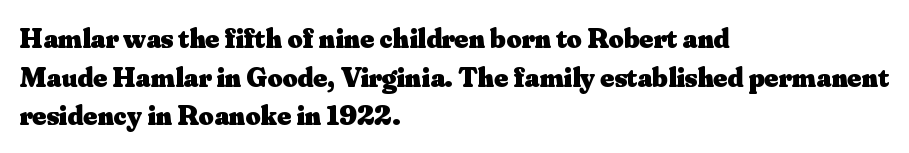
The image shows 29 px heavy serif type, upright; set left-aligned, normal line spacing (1.33x), normal letter spacing, not underlined; medium stroke contrast and a small x-height.
